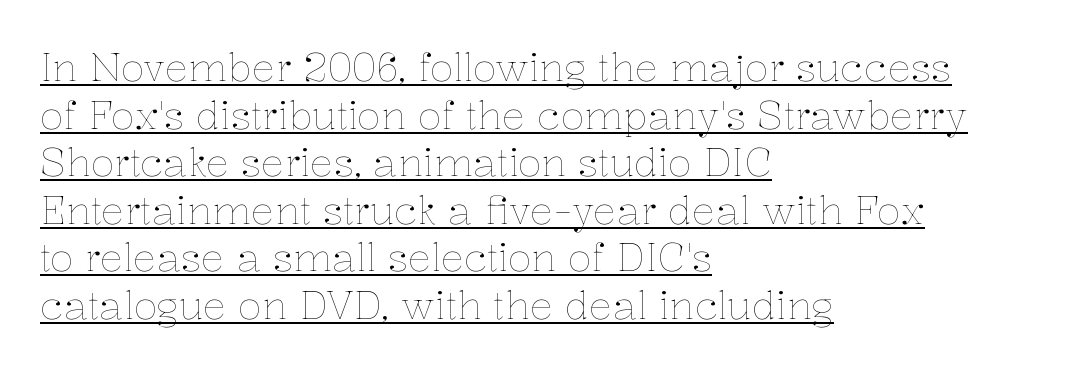
Q: Is the text bold? A: No.
Q: Is the text italic (slanted)? A: No, it is upright.
Q: Is the text underlined? A: Yes.
Q: How is the paragraph aligned? A: Left-aligned.
Q: Is the spacing between letters normal or unusually wide? A: Normal.
Q: Width (condensed, normal, or wide)? A: Normal.
Q: Stroke contrast? A: Low.
Q: x-height? A: Medium.
Q: Monospaced? A: No.
